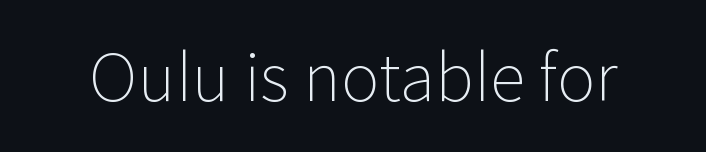
The image shows 65 px light sans-serif type, upright; set normal letter spacing, not underlined; low stroke contrast and a medium x-height.
